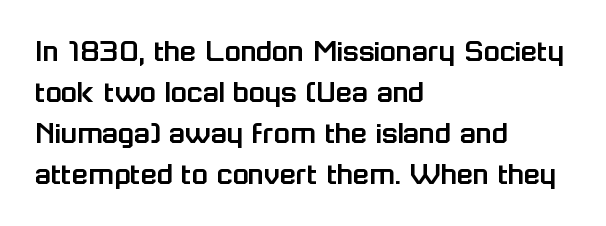
{"serif": "no", "italic": "no", "width": "normal", "stroke_contrast": "low", "x_height": "medium", "monospaced": "no", "underline": "no", "align": "left", "line_spacing_ratio": 1.24, "letter_spacing": "normal", "letter_spacing_em": 0.0, "glyph_px": 33}
